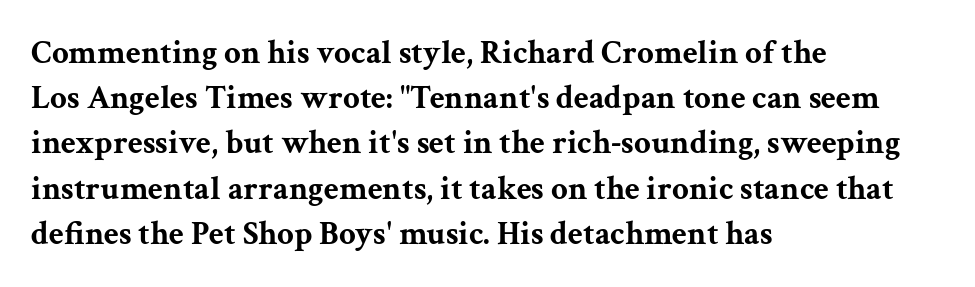
Q: Is the text bold? A: Yes.
Q: Is the text italic (slanted)? A: No, it is upright.
Q: Is the typeface a serif or a sans-serif typeface? A: Serif.
Q: Is the text underlined? A: No.
Q: How is the paragraph aligned? A: Left-aligned.
Q: Is the spacing between letters normal or unusually wide? A: Normal.
Q: Is the spacing between lines tight, normal or loose? A: Normal.
Q: Width (condensed, normal, or wide)? A: Wide.
Q: Stroke contrast? A: Medium.
Q: x-height? A: Medium.
Q: Monospaced? A: No.
